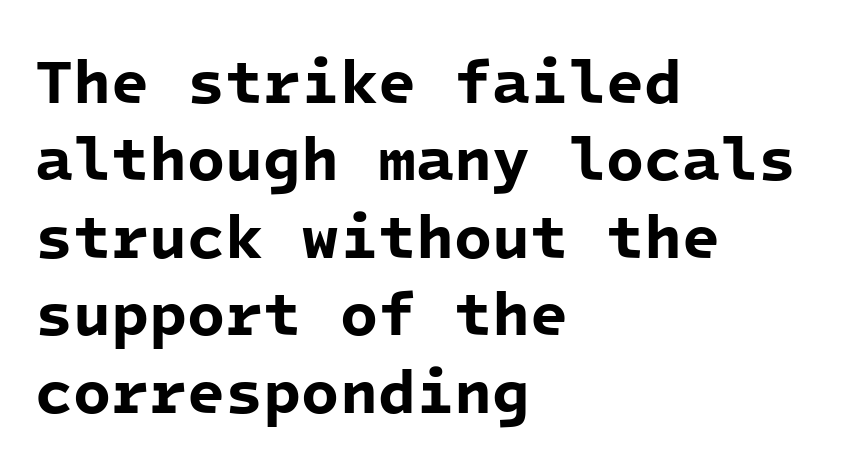
The image shows 62 px bold sans-serif type, monospaced; set left-aligned, normal line spacing (1.25x), normal letter spacing, not underlined; low stroke contrast and a medium x-height.
